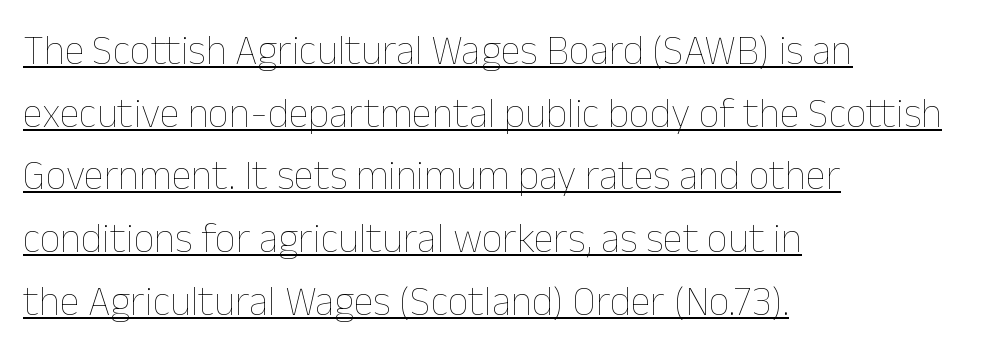
{"italic": "no", "bold": "no", "weight": "thin", "width": "normal", "stroke_contrast": "low", "x_height": "medium", "monospaced": "no", "underline": "yes", "align": "left", "line_spacing": "normal", "line_spacing_ratio": 1.53, "letter_spacing": "normal", "letter_spacing_em": 0.0, "glyph_px": 41}
